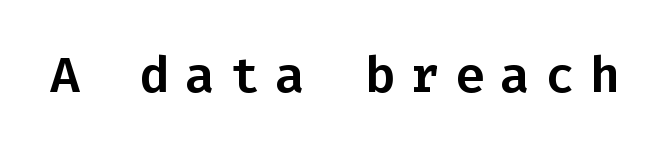
Q: Is the text italic (slanted)? A: No, it is upright.
Q: Is the typeface a serif or a sans-serif typeface? A: Sans-serif.
Q: Is the text underlined? A: No.
Q: Is the spacing between letters normal or unusually wide? A: Unusually wide.
Q: Width (condensed, normal, or wide)? A: Normal.
Q: Stroke contrast? A: Low.
Q: x-height? A: Medium.
Q: Monospaced? A: Yes.
